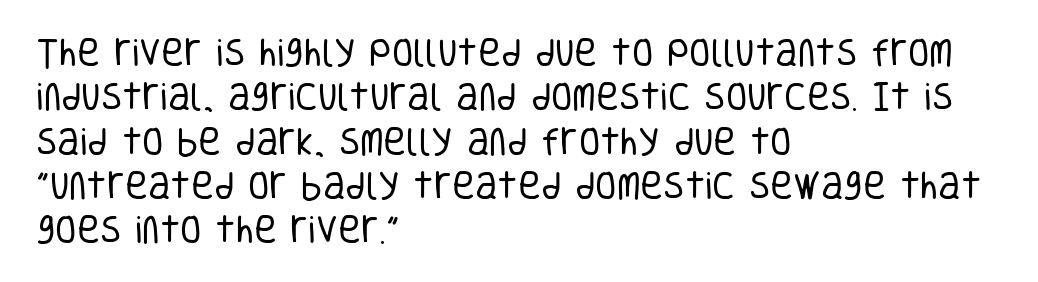
The image shows 31 px regular-weight, condensed sans-serif type, upright; set left-aligned, normal line spacing (1.43x), normal letter spacing, not underlined; low stroke contrast and a large x-height.
